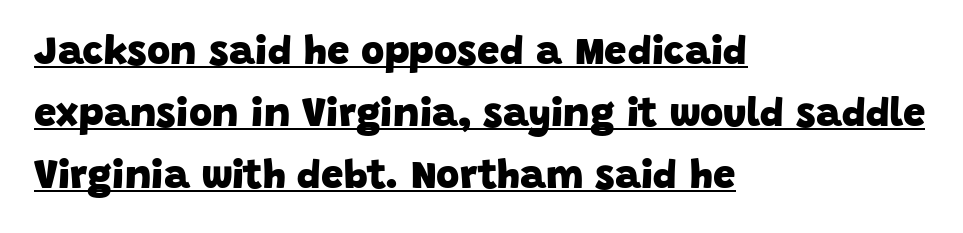
Q: Is the text bold? A: Yes.
Q: Is the typeface a serif or a sans-serif typeface? A: Sans-serif.
Q: Is the text underlined? A: Yes.
Q: How is the paragraph aligned? A: Left-aligned.
Q: Is the spacing between letters normal or unusually wide? A: Normal.
Q: Is the spacing between lines tight, normal or loose? A: Normal.
Q: Width (condensed, normal, or wide)? A: Normal.
Q: Stroke contrast? A: Low.
Q: x-height? A: Large.
Q: Monospaced? A: No.
